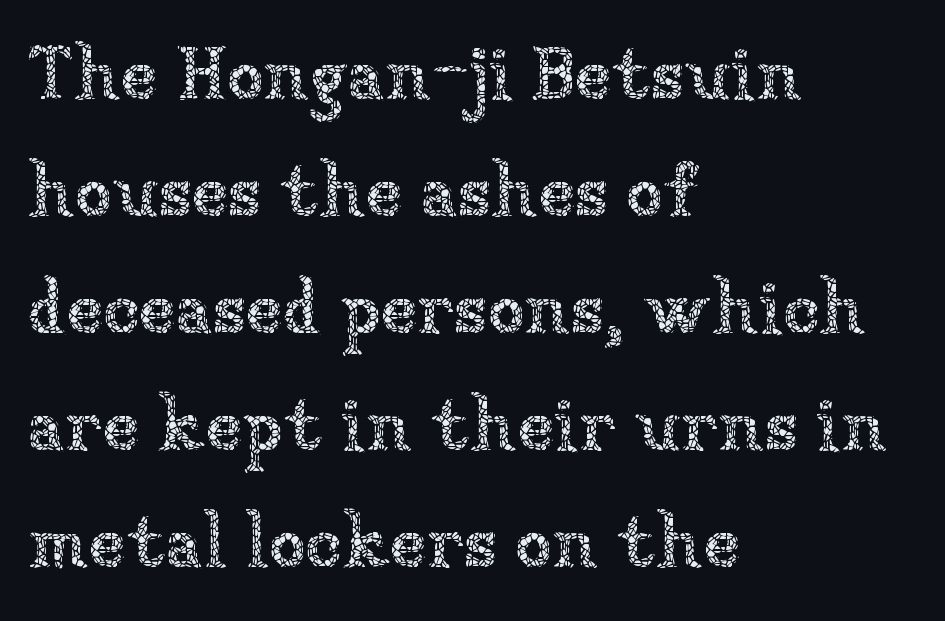
The font's upright variant was chosen for this text. Counters stay open thanks to moderate or lighter strokes. This block has exactly the height ordinary leading produces. Descenders hang freely into open space. Line starts are locked; line ends wander. The passage shown is typed in a proportional face where columns would drift.
